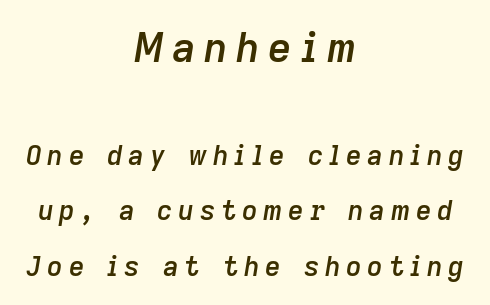
The glyphs have the mass of a demibold cut, below bold. The passage shown stacks its lines with a broad gap. The paragraph has two soft edges and a firm central axis. Clear beneath every line of the passage. The rendering uses natural spacing where letterforms have individual widths.
